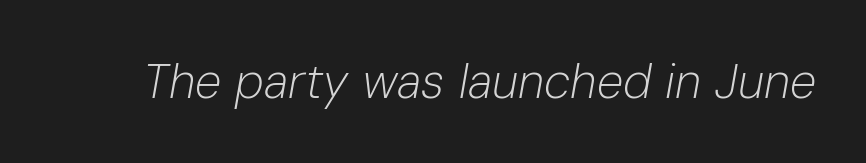
The image shows 48 px light type, italic (leaning right); set normal letter spacing, not underlined; low stroke contrast and a medium x-height.
